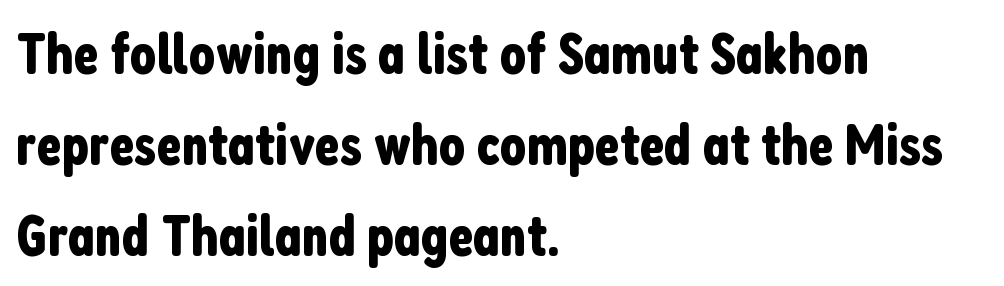
{"serif": "no", "italic": "no", "width": "condensed", "stroke_contrast": "low", "x_height": "medium", "monospaced": "no", "underline": "no", "align": "left", "line_spacing": "normal", "line_spacing_ratio": 1.57, "letter_spacing": "normal", "letter_spacing_em": 0.0, "glyph_px": 58}
